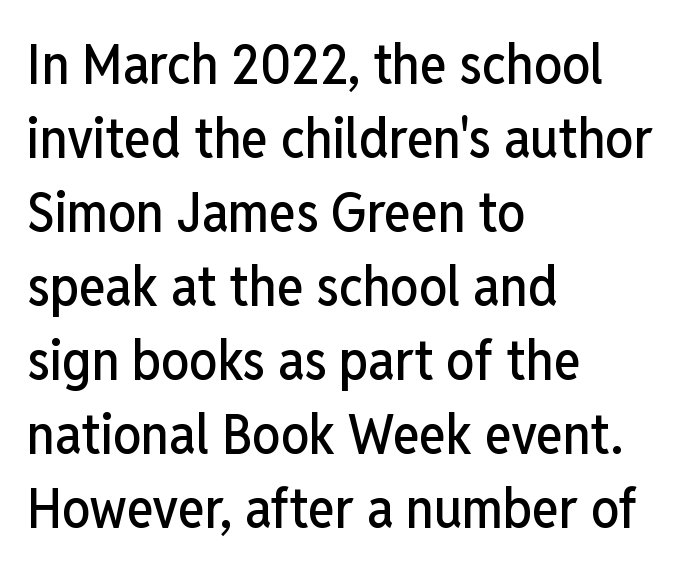
Q: Is the text italic (slanted)? A: No, it is upright.
Q: Is the typeface a serif or a sans-serif typeface? A: Sans-serif.
Q: Is the text underlined? A: No.
Q: How is the paragraph aligned? A: Left-aligned.
Q: Is the spacing between letters normal or unusually wide? A: Normal.
Q: Is the spacing between lines tight, normal or loose? A: Normal.
Q: Width (condensed, normal, or wide)? A: Condensed.
Q: Stroke contrast? A: Low.
Q: x-height? A: Medium.
Q: Monospaced? A: No.
